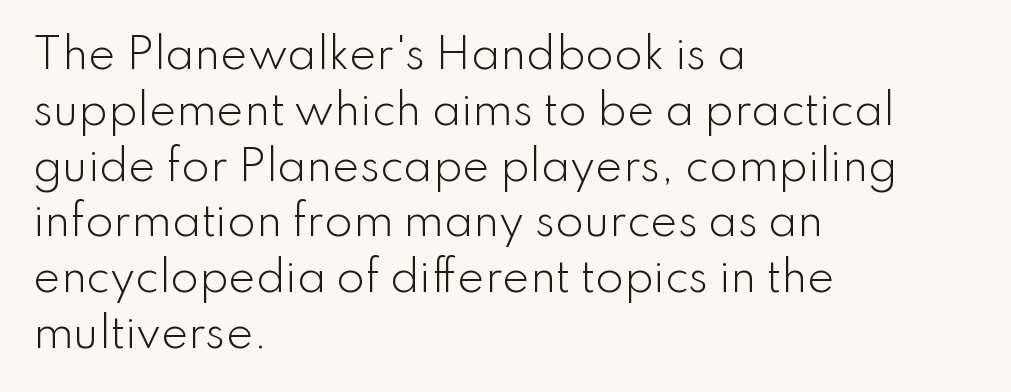
The rendering uses natural spacing where letterforms have individual widths. The letters carry no serifs — their stems end cleanly without finishing strokes. Check the space under the baseline: it is left empty. The typesetter chose a ragged-right arrangement here. Inter-character spacing is left at the font's built-in metrics.
